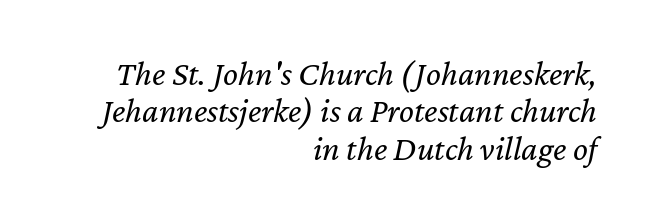
You can tell it's italic because the verticals aren't actually vertical. You could not count columns in this text — the font is proportionally spaced. One-word summary of the alignment: right. A quiet, ordinary-to-light weight characterises the typeface.
